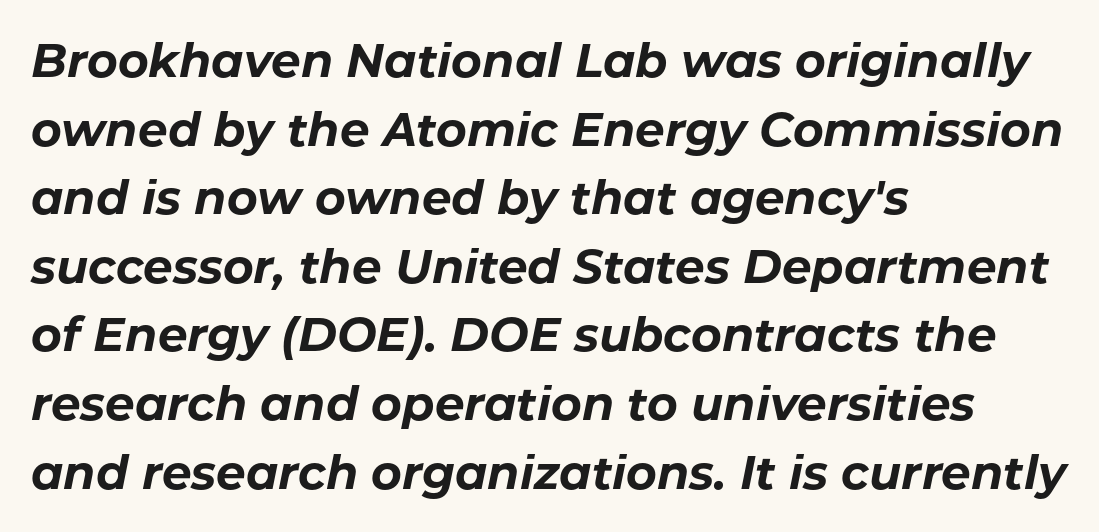
Looks like regular typesetting: each glyph gets only the width it needs. Look at the stroke-to-counter ratio: heavy, a bold. The strip under each line holds only bare page. An italicized treatment has been applied to the whole sample. Successive baselines arrive at the customary interval.
